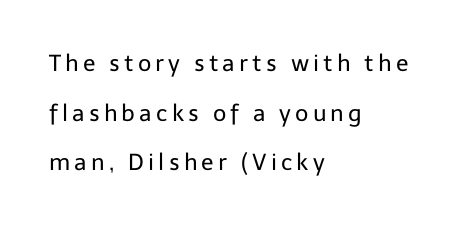
Q: Is the text bold? A: No.
Q: Is the text italic (slanted)? A: No, it is upright.
Q: Is the text underlined? A: No.
Q: How is the paragraph aligned? A: Left-aligned.
Q: Is the spacing between lines tight, normal or loose? A: Loose.
